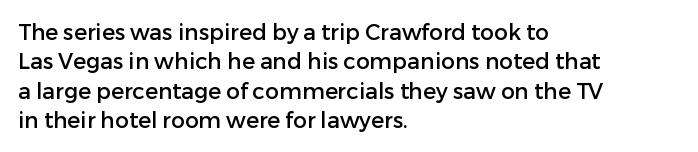
The image shows 22 px text type, upright; set left-aligned, normal line spacing (1.33x), normal letter spacing, not underlined.
